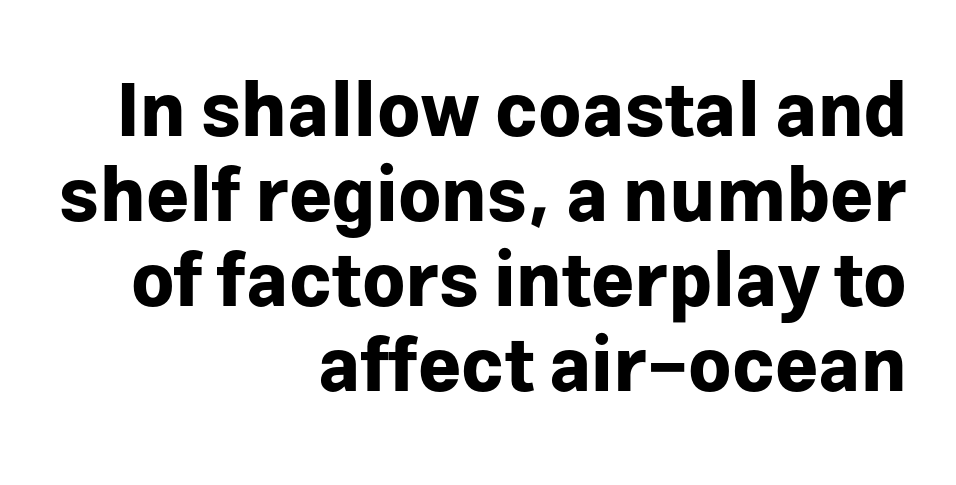
Q: Is the text bold? A: Yes.
Q: Is the text italic (slanted)? A: No, it is upright.
Q: Is the typeface a serif or a sans-serif typeface? A: Sans-serif.
Q: Is the text underlined? A: No.
Q: How is the paragraph aligned? A: Right-aligned.
Q: Is the spacing between letters normal or unusually wide? A: Normal.
Q: Is the spacing between lines tight, normal or loose? A: Tight.
Q: Width (condensed, normal, or wide)? A: Normal.
Q: Stroke contrast? A: Low.
Q: x-height? A: Medium.
Q: Monospaced? A: No.
